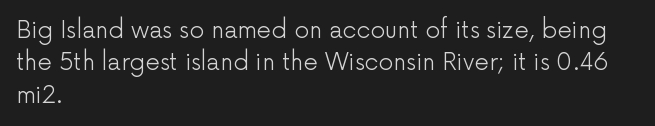
The tracking reads as untouched default to a designer's eye. Layout note: lines flush left. Students, observe: this is what conventionally led text looks like. Underline: absent.
